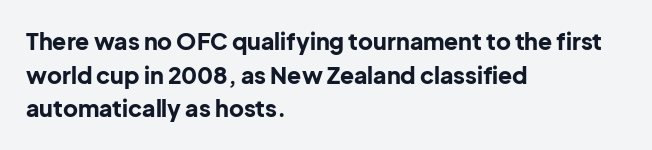
{"italic": "no", "bold": "yes", "underline": "no", "align": "left", "line_spacing": "normal", "line_spacing_ratio": 1.46, "letter_spacing": "normal", "letter_spacing_em": 0.0, "glyph_px": 23}
